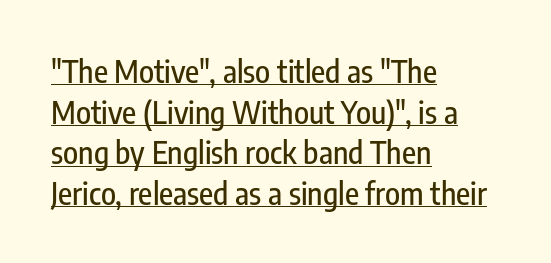
Normally led — the rows are evenly, conventionally spaced. Think of a printed novel: that variable character pitch is what you see here. Underlining? Definitely there. You can tell it's not italic because the verticals are truly vertical. The designer went with a sans here, leaving each stem footless.
